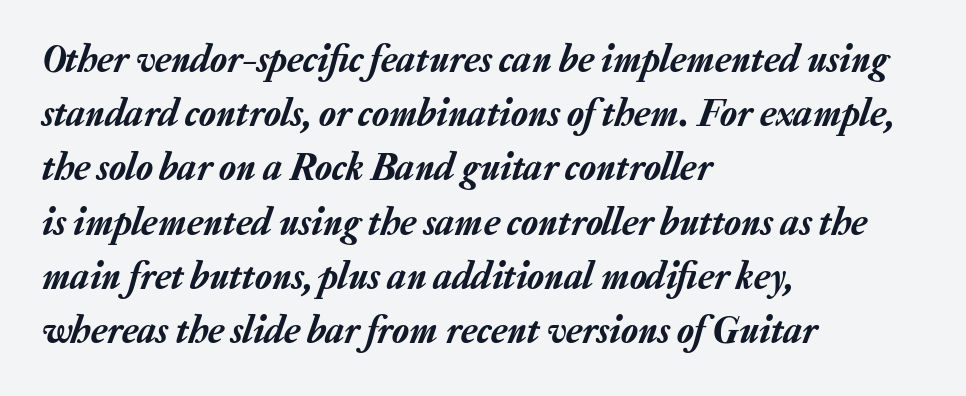
{"italic": "yes", "lean": "right", "slant_degrees": 20, "width": "normal", "stroke_contrast": "low", "x_height": "medium", "monospaced": "no", "underline": "no", "align": "left", "line_spacing": "normal", "line_spacing_ratio": 1.39, "letter_spacing": "normal", "letter_spacing_em": 0.0, "glyph_px": 39}
